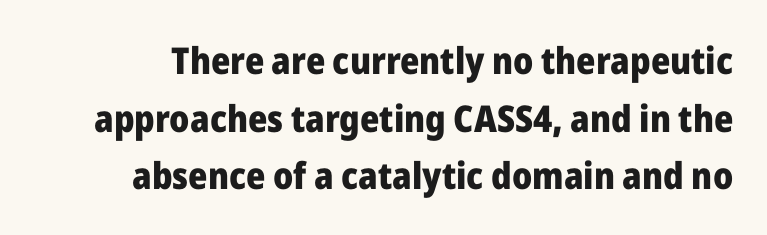
This sample keeps an unexceptional amount of space between lines. Type without underlining. The face used here has the dense, thick strokes of a bold. Proportional: the letters do not fall into vertical columns. Is this a sans? Yes — the strokes have no serifs.
